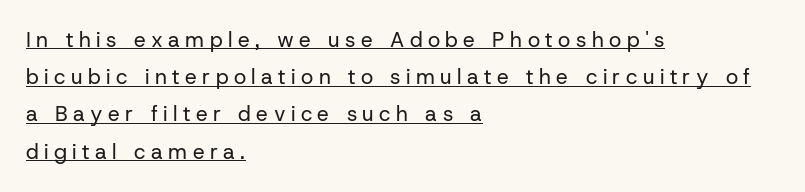
Q: Is the text bold? A: No.
Q: Is the text italic (slanted)? A: No, it is upright.
Q: Is the text underlined? A: Yes.
Q: How is the paragraph aligned? A: Left-aligned.
Q: Is the spacing between letters normal or unusually wide? A: Unusually wide.
